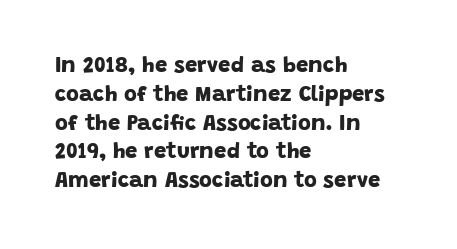
The passage shown is not underscored anywhere. Does the copy run flush right? No — it runs flush left. The rendering keeps characters at their native spacing. Caption: bold face, heavy strokes. Leading matches the norm, producing a regular column.
